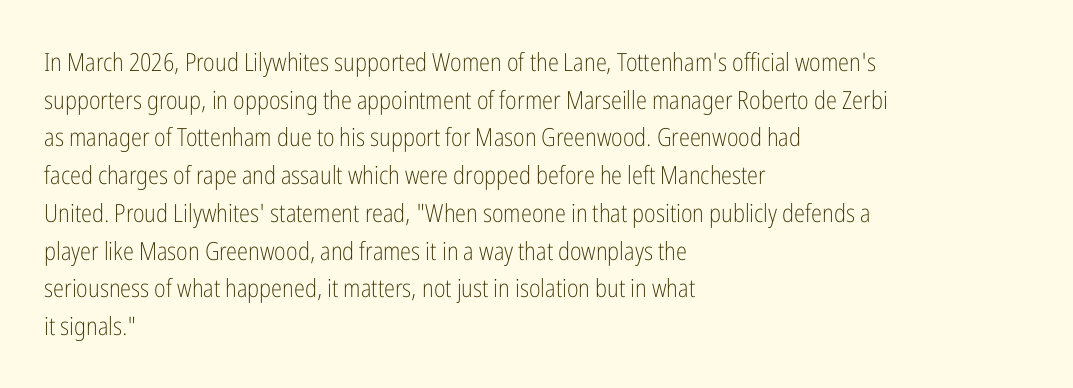
The face used here is rendered with its standard letterfit. Just letters on the line, the space beneath them empty. Caption: face not bold, strokes unweighted. Line spacing here is normal.
